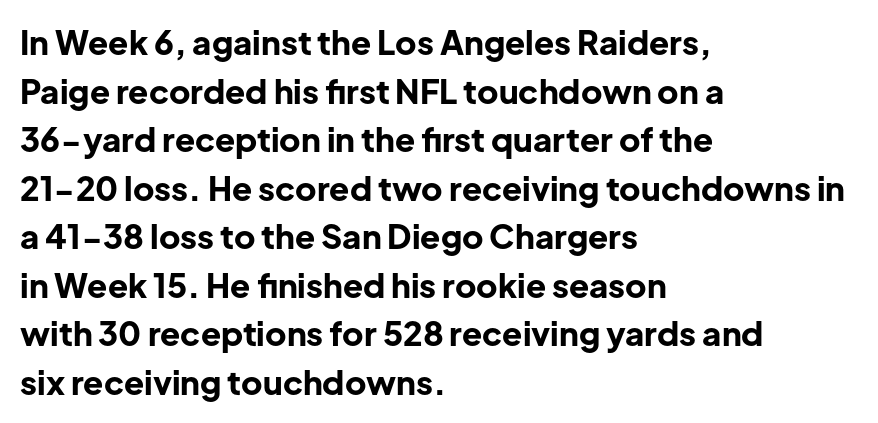
The image shows 33 px bold sans-serif type, upright; set left-aligned, normal line spacing (1.47x), normal letter spacing, not underlined; low stroke contrast and a medium x-height.
